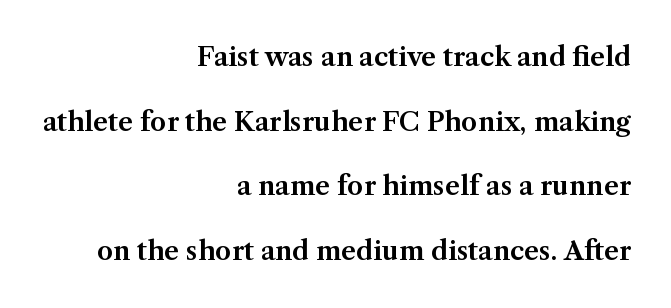
The image shows 26 px text type, upright; set right-aligned, loose line spacing (2.49x), normal letter spacing, not underlined.
